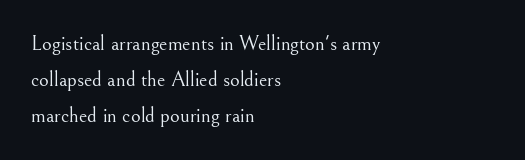
{"italic": "no", "bold": "no", "underline": "no", "align": "left", "line_spacing_ratio": 1.72, "letter_spacing": "normal", "letter_spacing_em": 0.0, "glyph_px": 21}
